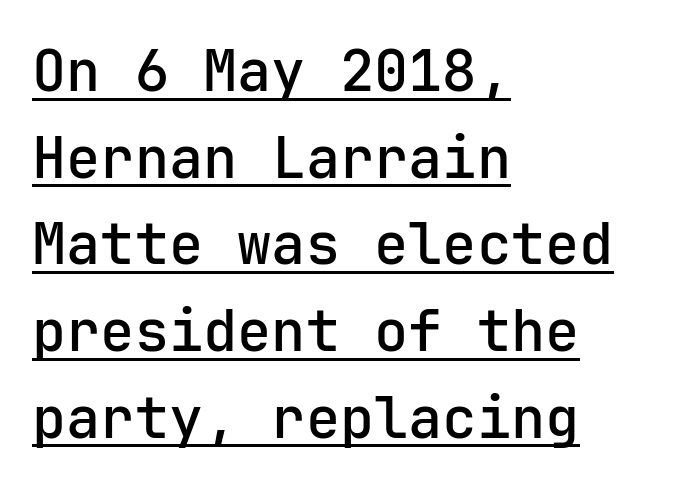
{"serif": "no", "italic": "no", "width": "normal", "stroke_contrast": "low", "x_height": "medium", "monospaced": "yes", "underline": "yes", "align": "left", "line_spacing": "normal", "line_spacing_ratio": 1.52, "letter_spacing": "normal", "letter_spacing_em": 0.0, "glyph_px": 57}
